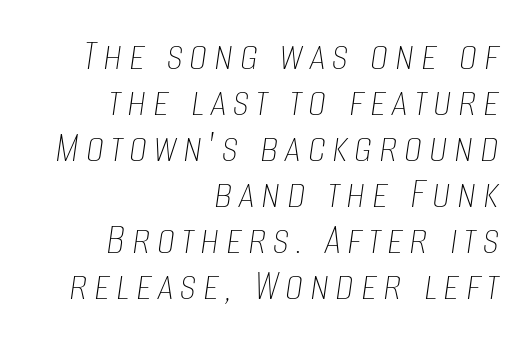
{"italic": "yes", "lean": "right", "slant_degrees": 8, "bold": "no", "weight": "thin", "width": "condensed", "stroke_contrast": "low", "x_height": "large", "monospaced": "no", "underline": "no", "align": "right", "line_spacing": "tight", "line_spacing_ratio": 1.0, "glyph_px": 46}
